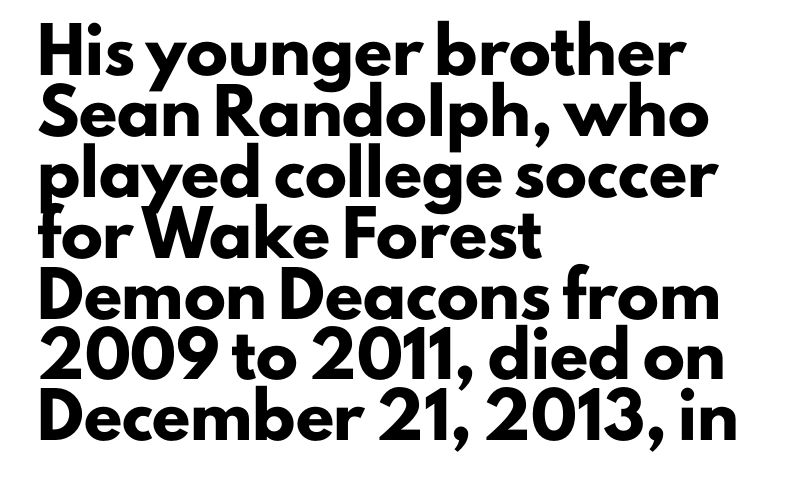
Q: Is the text bold? A: Yes.
Q: Is the text italic (slanted)? A: No, it is upright.
Q: Is the typeface a serif or a sans-serif typeface? A: Sans-serif.
Q: Is the text underlined? A: No.
Q: How is the paragraph aligned? A: Left-aligned.
Q: Is the spacing between letters normal or unusually wide? A: Normal.
Q: Is the spacing between lines tight, normal or loose? A: Normal.
Q: Width (condensed, normal, or wide)? A: Normal.
Q: Stroke contrast? A: Low.
Q: x-height? A: Small.
Q: Monospaced? A: No.
